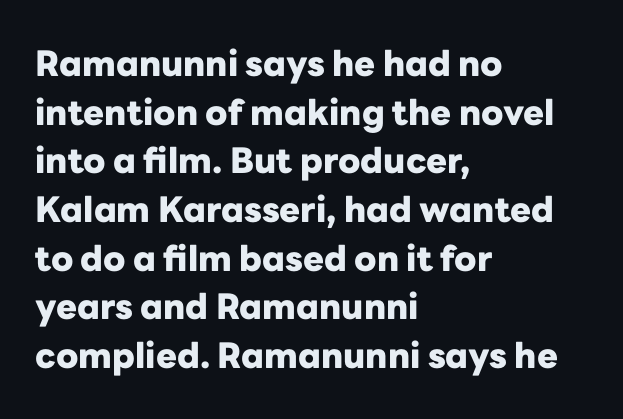
Q: Is the text bold? A: Yes.
Q: Is the text italic (slanted)? A: No, it is upright.
Q: Is the typeface a serif or a sans-serif typeface? A: Sans-serif.
Q: Is the text underlined? A: No.
Q: How is the paragraph aligned? A: Left-aligned.
Q: Is the spacing between letters normal or unusually wide? A: Normal.
Q: Is the spacing between lines tight, normal or loose? A: Normal.
Q: Width (condensed, normal, or wide)? A: Normal.
Q: Stroke contrast? A: Low.
Q: x-height? A: Medium.
Q: Monospaced? A: No.
